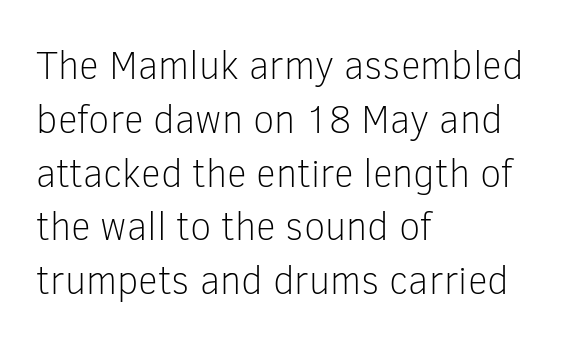
{"serif": "no", "italic": "no", "bold": "no", "weight": "light", "width": "normal", "stroke_contrast": "low", "x_height": "medium", "monospaced": "no", "underline": "no", "align": "left", "line_spacing": "normal", "line_spacing_ratio": 1.38, "letter_spacing": "normal", "letter_spacing_em": 0.0, "glyph_px": 39}
